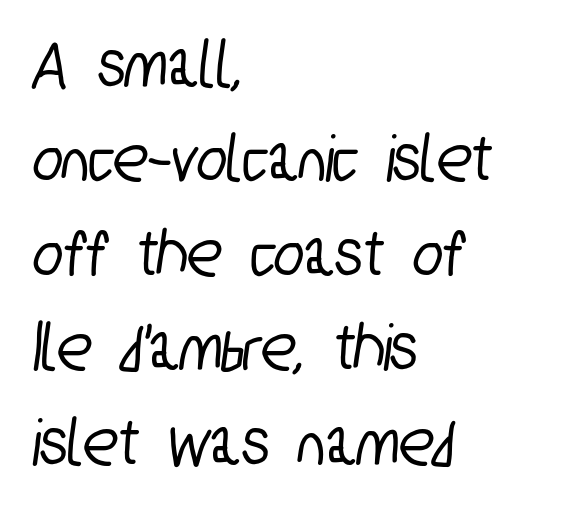
{"serif": "no", "width": "condensed", "stroke_contrast": "low", "x_height": "medium", "monospaced": "no", "underline": "no", "align": "left", "line_spacing": "normal", "line_spacing_ratio": 1.35, "letter_spacing": "normal", "letter_spacing_em": 0.0, "glyph_px": 70}
